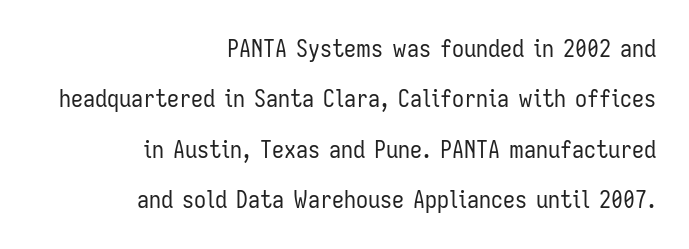
{"italic": "no", "bold": "no", "underline": "no", "align": "right", "line_spacing": "loose", "line_spacing_ratio": 2.1, "letter_spacing": "normal", "letter_spacing_em": 0.0, "glyph_px": 24}
